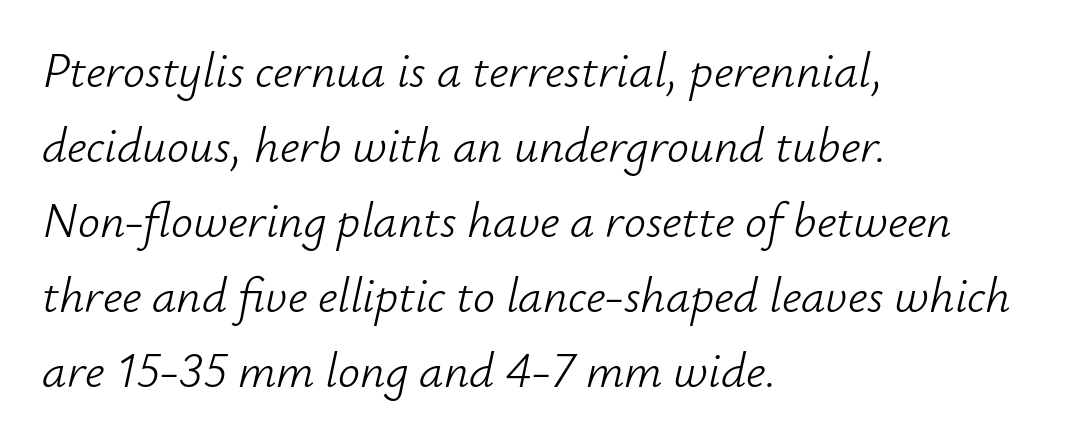
Q: Is the text bold? A: No.
Q: Is the text italic (slanted)? A: Yes, it leans right by about 12 degrees.
Q: Is the text underlined? A: No.
Q: How is the paragraph aligned? A: Left-aligned.
Q: Is the spacing between letters normal or unusually wide? A: Normal.
Q: Is the spacing between lines tight, normal or loose? A: Normal.
Q: Width (condensed, normal, or wide)? A: Normal.
Q: Stroke contrast? A: Low.
Q: x-height? A: Small.
Q: Monospaced? A: No.
